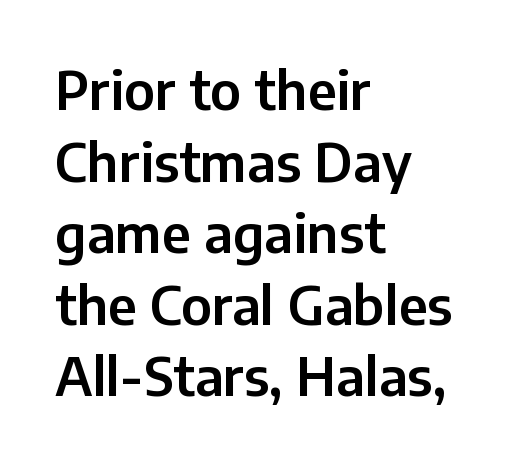
Character widths vary here, with narrow letters taking less room than wide ones. Font category for this specimen: sans-serif. It's the straight-up-and-down kind of type. These lines keep a tight, regular rhythm from letter to letter.
